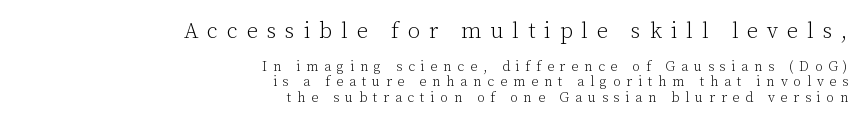
The letters in the upper block stand taller than those in the block below. The type sits square on the baseline with zero lean. Display-style spreading of the glyphs; the letterfit is very open. A quiet, ordinary-to-light weight characterises the typeface.
